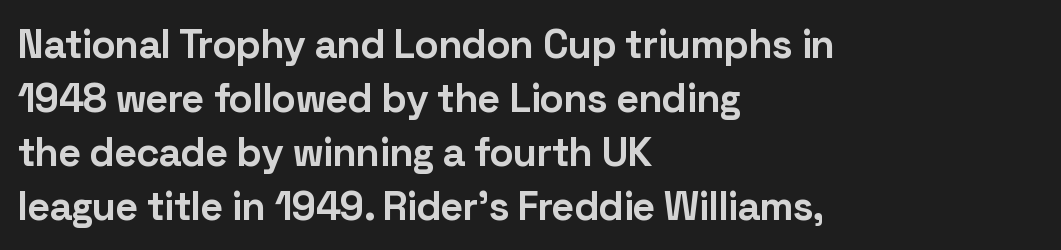
Its strokes are broad and dark, the hallmark of bold type. Alignment: flush left. Every stem runs plumb, perpendicular to the baseline. Is this a fixed-width face? No — the glyphs have proportional, varying widths. Spacing between characters is what you'd get straight out of the box.
